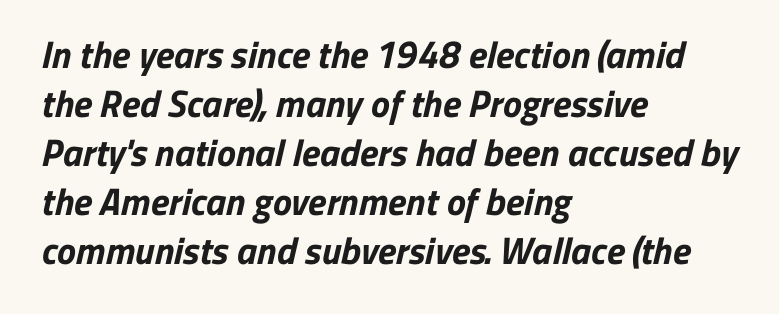
Q: Is the text bold? A: Yes.
Q: Is the typeface a serif or a sans-serif typeface? A: Sans-serif.
Q: Is the text underlined? A: No.
Q: How is the paragraph aligned? A: Left-aligned.
Q: Is the spacing between letters normal or unusually wide? A: Normal.
Q: Is the spacing between lines tight, normal or loose? A: Normal.
Q: Width (condensed, normal, or wide)? A: Normal.
Q: Stroke contrast? A: Low.
Q: x-height? A: Medium.
Q: Monospaced? A: No.
